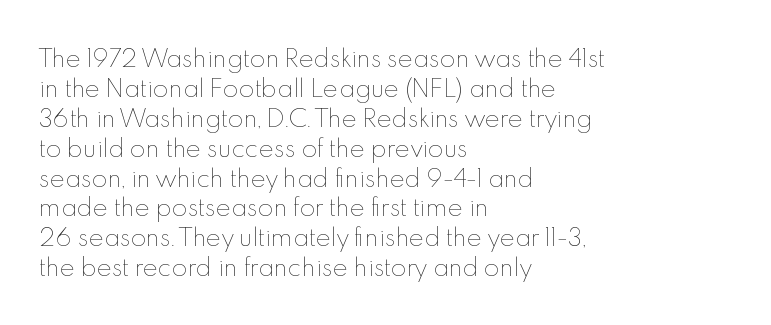
{"italic": "no", "bold": "no", "underline": "no", "align": "left", "line_spacing": "normal", "line_spacing_ratio": 1.3, "letter_spacing": "normal", "letter_spacing_em": 0.0, "glyph_px": 23}
